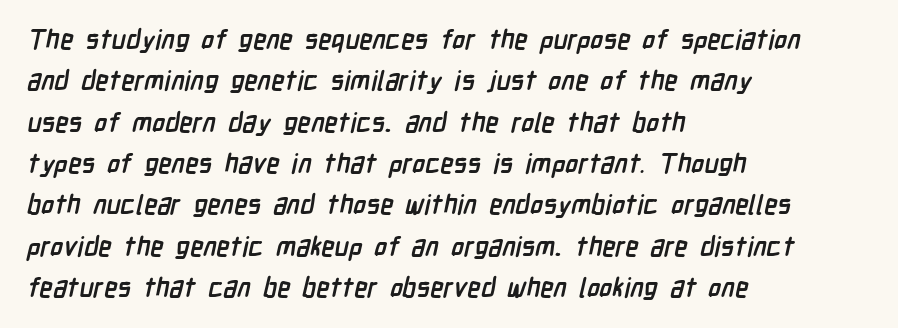
The rendering keeps characters at their native spacing. This rendering features lettering with no underline. Chunky letters — that's bold for sure. How would I describe the line gaps? Plain and ordinary. Teacher's note: observe the even left margin — that is flush-left alignment.
